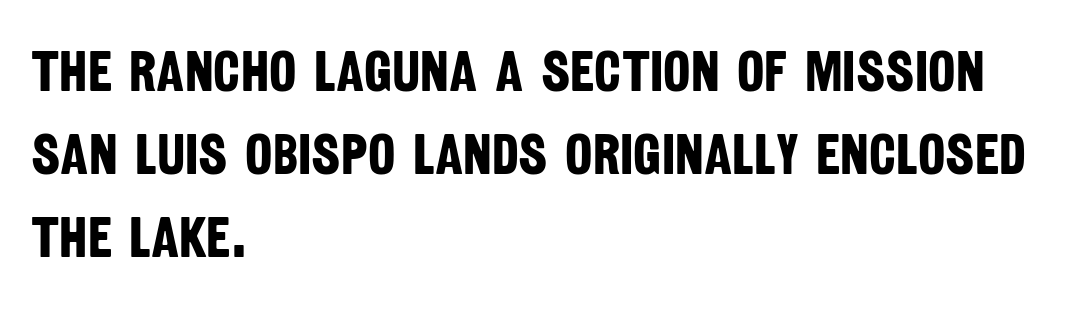
Glance below the letters and you will spot only blank space. The face used here is rendered with its standard letterfit. The passage is arranged the way most books set body copy — flush left. Strong, thick strokes mark this as bold type. Evenly set lines give the paragraph a standard silhouette. A typesetter would call this proportional, since set widths differ per character.
